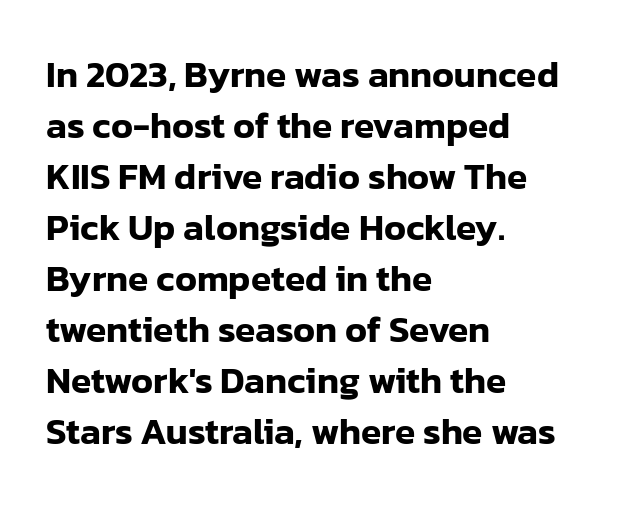
The image shows 37 px sans-serif type, upright; set left-aligned, normal line spacing (1.38x), normal letter spacing, not underlined; low stroke contrast and a medium x-height.
